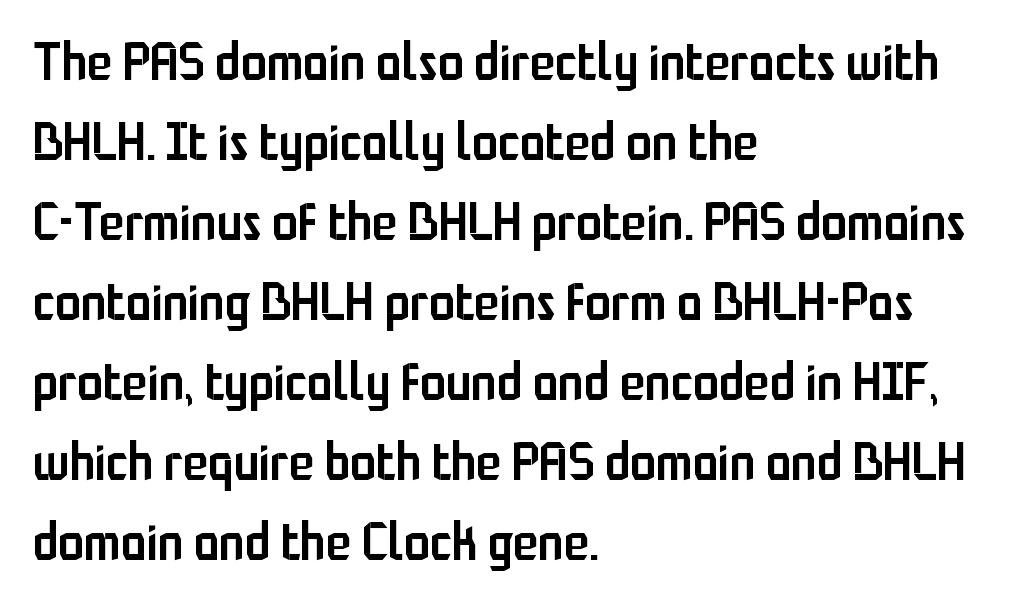
The lines in this sample share a left origin and differ only in where they stop. Students, this is semibold: more ink than regular, less than bold. The rendering uses natural spacing where letterforms have individual widths. The glyphs are unaccompanied by any horizontal stroke below them.
